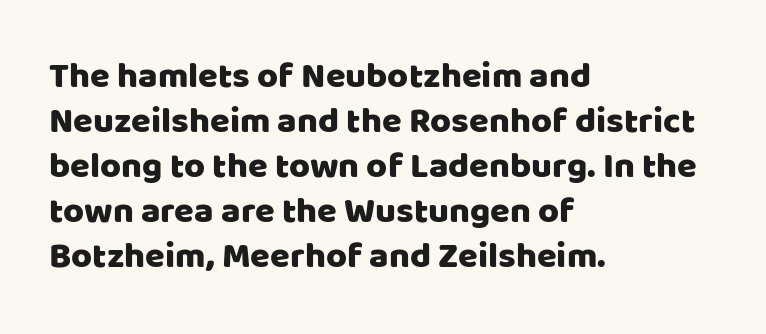
The image shows 36 px sans-serif type, upright; set left-aligned, normal line spacing (1.25x), normal letter spacing, not underlined; low stroke contrast and a large x-height.
